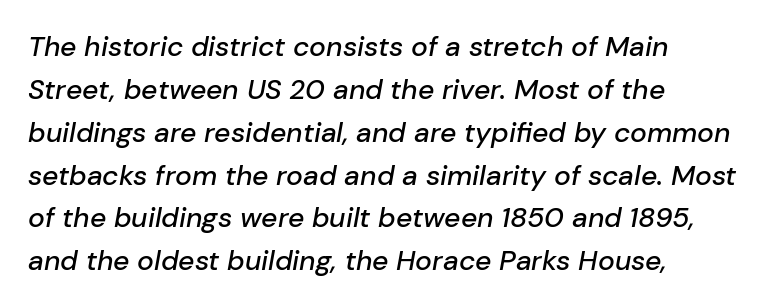
Tracking value appears to be zero — textbook default spacing. The block of text has a typical density, with ordinary space between rows. One-word summary of the alignment: left. Designer's note — italics engaged. The specimen omits any rule beneath the text block's lines. Think of a printed novel: that variable character pitch is what you see here.
